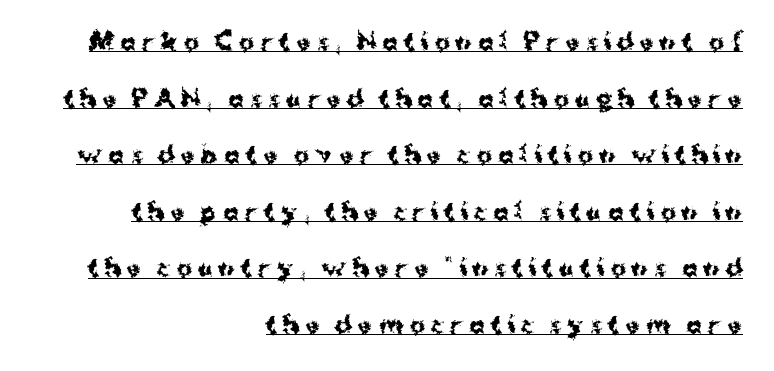
{"italic": "no", "bold": "yes", "underline": "yes", "align": "right", "line_spacing": "loose", "line_spacing_ratio": 2.46, "letter_spacing": "wide", "letter_spacing_em": 0.26, "glyph_px": 23}
